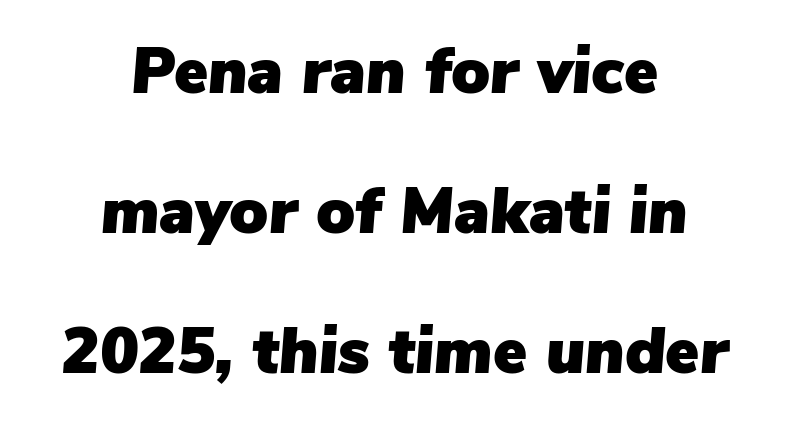
The image shows 64 px text type, italic (leaning right); set centered, loose line spacing (2.19x), normal letter spacing, not underlined; low stroke contrast and a medium x-height.
